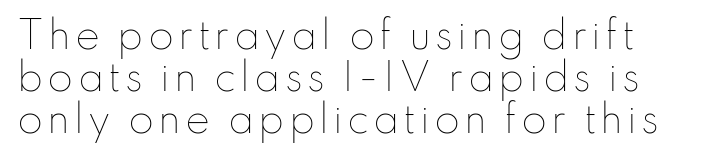
Rendered with straight, roman letterforms. The strip under each line holds only bare page. These lines huddle together more closely than default settings would place them. The cut favours lightness, reaching ordinary text weight at its darkest. Proportional: the letters do not fall into vertical columns.
